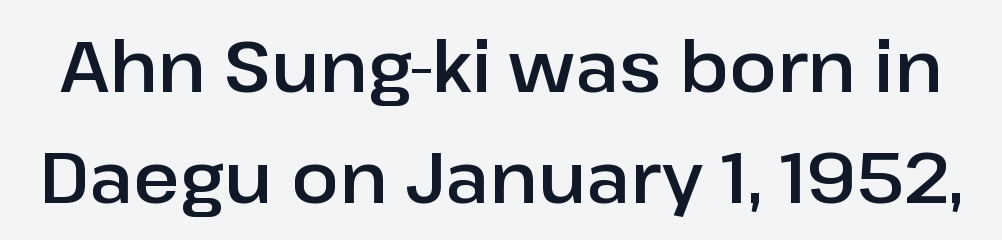
Q: Is the text italic (slanted)? A: No, it is upright.
Q: Is the typeface a serif or a sans-serif typeface? A: Sans-serif.
Q: Is the text underlined? A: No.
Q: Is the spacing between letters normal or unusually wide? A: Normal.
Q: Is the spacing between lines tight, normal or loose? A: Normal.
Q: Width (condensed, normal, or wide)? A: Normal.
Q: Stroke contrast? A: Low.
Q: x-height? A: Medium.
Q: Monospaced? A: No.
